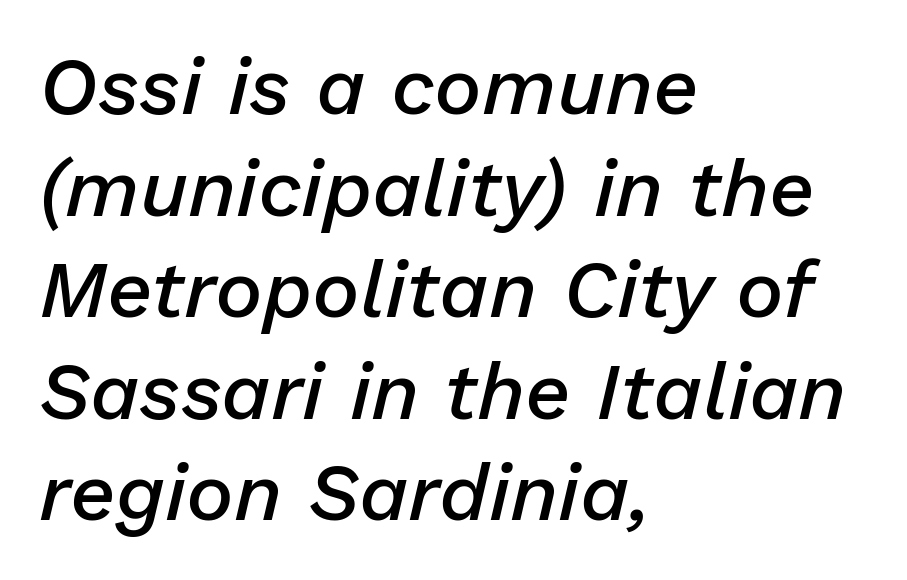
Q: Is the text bold? A: Semi-bold.
Q: Is the text italic (slanted)? A: Yes, it leans right by about 13 degrees.
Q: Is the text underlined? A: No.
Q: How is the paragraph aligned? A: Left-aligned.
Q: Is the spacing between letters normal or unusually wide? A: Normal.
Q: Is the spacing between lines tight, normal or loose? A: Normal.
Q: Width (condensed, normal, or wide)? A: Normal.
Q: Stroke contrast? A: Low.
Q: x-height? A: Medium.
Q: Monospaced? A: No.
